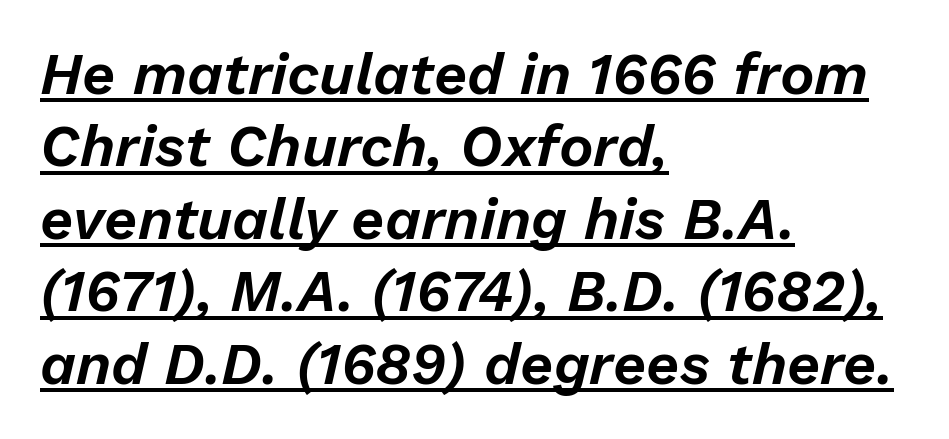
The image shows 58 px text type, italic (leaning right); set left-aligned, normal line spacing (1.25x), normal letter spacing, underlined; low stroke contrast and a medium x-height.
